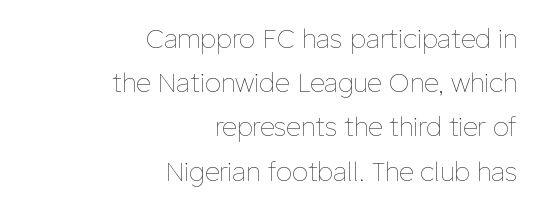
The image shows 26 px text type, upright; set right-aligned, normal line spacing (1.7x), normal letter spacing, not underlined.
